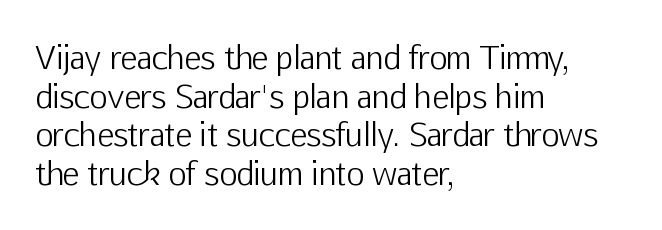
Has an underline been added? It has not. Stem width sits at or under what a default text font uses. Compared with a centered layout, this one pins lines to the left instead. Line spacing here is normal. Honestly, the letter spacing is just normal — you wouldn't notice it. These lines are rendered in a variable-pitch font.
